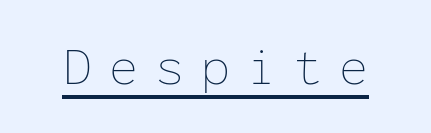
Q: Is the text bold? A: No.
Q: Is the text italic (slanted)? A: No, it is upright.
Q: Is the text underlined? A: Yes.
Q: Is the spacing between letters normal or unusually wide? A: Unusually wide.
Q: Width (condensed, normal, or wide)? A: Normal.
Q: Stroke contrast? A: Low.
Q: x-height? A: Medium.
Q: Monospaced? A: Yes.
